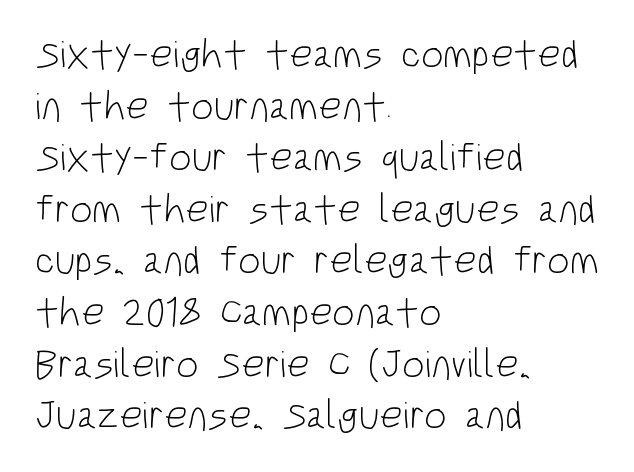
Q: Is the text bold? A: No.
Q: Is the text italic (slanted)? A: No, it is upright.
Q: Is the typeface a serif or a sans-serif typeface? A: Sans-serif.
Q: Is the text underlined? A: No.
Q: How is the paragraph aligned? A: Left-aligned.
Q: Is the spacing between letters normal or unusually wide? A: Normal.
Q: Is the spacing between lines tight, normal or loose? A: Normal.
Q: Width (condensed, normal, or wide)? A: Condensed.
Q: Stroke contrast? A: Low.
Q: x-height? A: Large.
Q: Monospaced? A: No.
